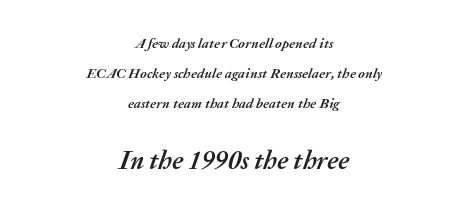
The image shows 26 px bold type, italic (leaning right); set centered, loose line spacing (2.16x), normal letter spacing, not underlined; the second (bottom) block is 1.86x larger.
